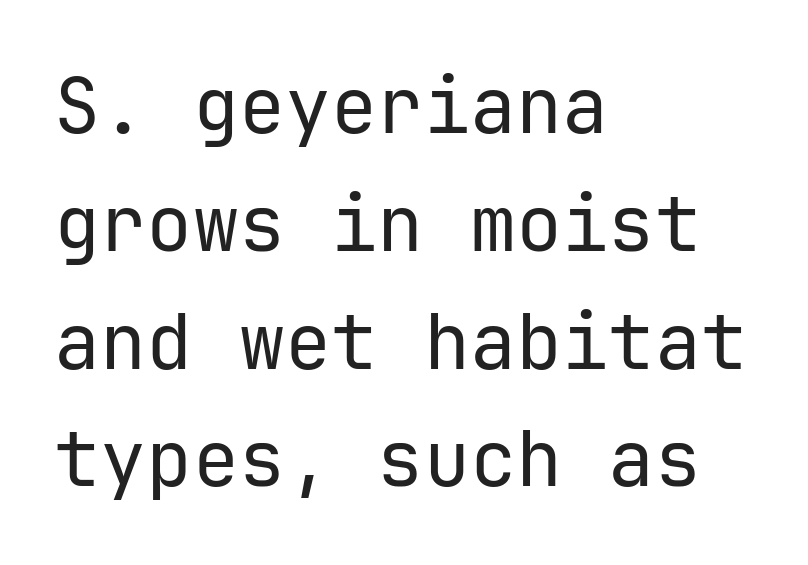
{"serif": "no", "italic": "no", "bold": "no", "weight": "regular", "width": "normal", "stroke_contrast": "low", "x_height": "medium", "monospaced": "yes", "underline": "no", "align": "left", "line_spacing": "normal", "line_spacing_ratio": 1.53, "letter_spacing": "normal", "letter_spacing_em": 0.0, "glyph_px": 77}
